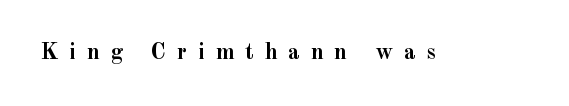
{"italic": "no", "bold": "yes", "underline": "no", "letter_spacing": "wide", "letter_spacing_em": 0.46, "glyph_px": 23}
